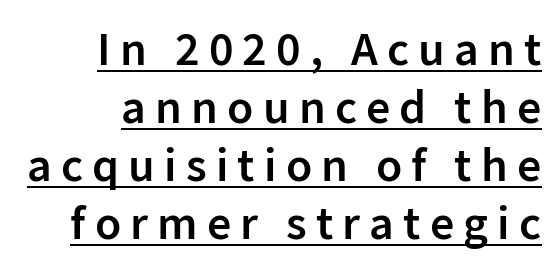
Q: Is the text bold? A: Semi-bold.
Q: Is the text italic (slanted)? A: No, it is upright.
Q: Is the typeface a serif or a sans-serif typeface? A: Sans-serif.
Q: Is the text underlined? A: Yes.
Q: How is the paragraph aligned? A: Right-aligned.
Q: Width (condensed, normal, or wide)? A: Normal.
Q: Stroke contrast? A: Low.
Q: x-height? A: Medium.
Q: Monospaced? A: No.
